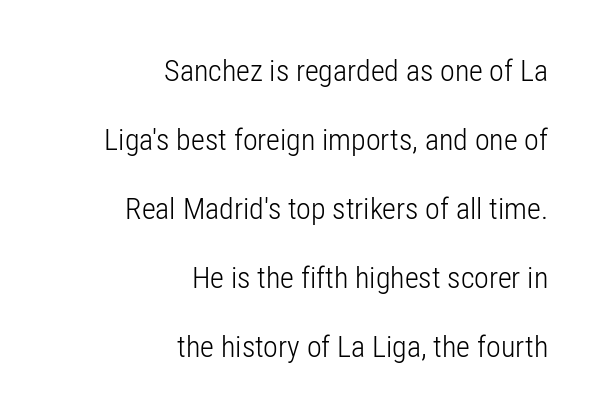
Q: Is the text bold? A: No.
Q: Is the text italic (slanted)? A: No, it is upright.
Q: Is the typeface a serif or a sans-serif typeface? A: Sans-serif.
Q: Is the text underlined? A: No.
Q: How is the paragraph aligned? A: Right-aligned.
Q: Is the spacing between letters normal or unusually wide? A: Normal.
Q: Is the spacing between lines tight, normal or loose? A: Loose.
Q: Width (condensed, normal, or wide)? A: Condensed.
Q: Stroke contrast? A: Low.
Q: x-height? A: Medium.
Q: Monospaced? A: No.
